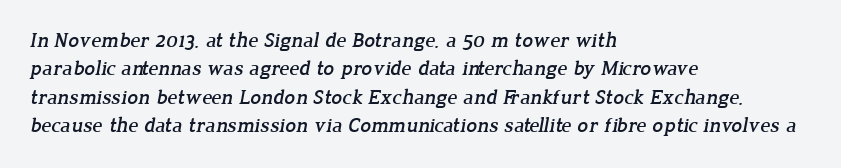
Q: Is the text underlined? A: No.
Q: How is the paragraph aligned? A: Left-aligned.
Q: Is the spacing between letters normal or unusually wide? A: Normal.
Q: Is the spacing between lines tight, normal or loose? A: Normal.
